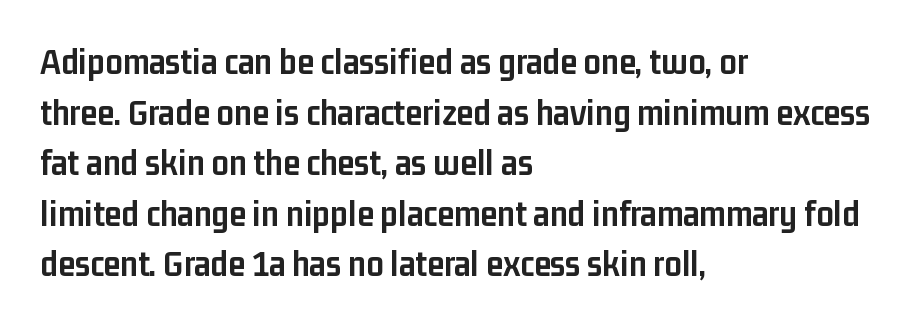
The image shows 38 px semibold, condensed sans-serif type, upright; set left-aligned, normal line spacing (1.33x), normal letter spacing, not underlined; low stroke contrast and a medium x-height.
